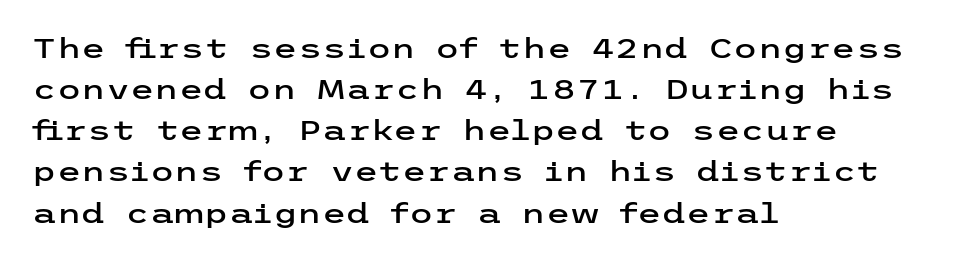
Q: Is the text italic (slanted)? A: No, it is upright.
Q: Is the typeface a serif or a sans-serif typeface? A: Sans-serif.
Q: Is the text underlined? A: No.
Q: How is the paragraph aligned? A: Left-aligned.
Q: Is the spacing between letters normal or unusually wide? A: Normal.
Q: Is the spacing between lines tight, normal or loose? A: Normal.
Q: Width (condensed, normal, or wide)? A: Wide.
Q: Stroke contrast? A: Low.
Q: x-height? A: Medium.
